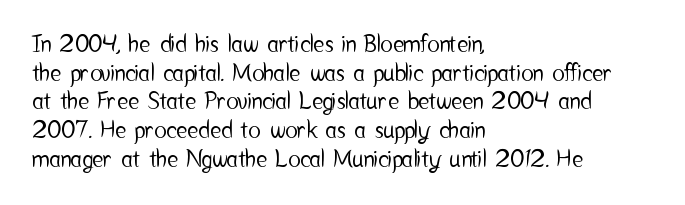
{"italic": "no", "underline": "no", "align": "left", "line_spacing": "normal", "line_spacing_ratio": 1.25, "letter_spacing": "normal", "letter_spacing_em": 0.0, "glyph_px": 23}
